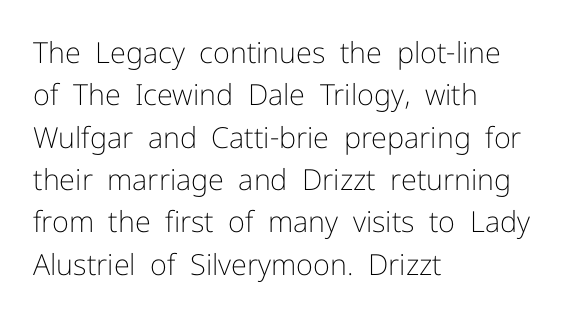
These glyphs show unthickened strokes, regular width or finer. Note the varied advance widths — an 'i' is clearly narrower than an 'm'. In terms of letterspacing, this is plain default setting. When letters stand straight like this, we call the style roman or upright. These lines are set flush left with a ragged right edge.
